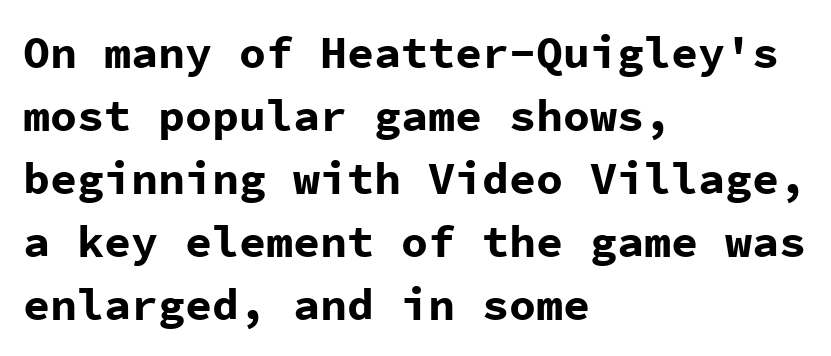
The image shows 45 px bold sans-serif type, upright, monospaced; set left-aligned, normal line spacing (1.4x), normal letter spacing, not underlined; low stroke contrast and a medium x-height.
